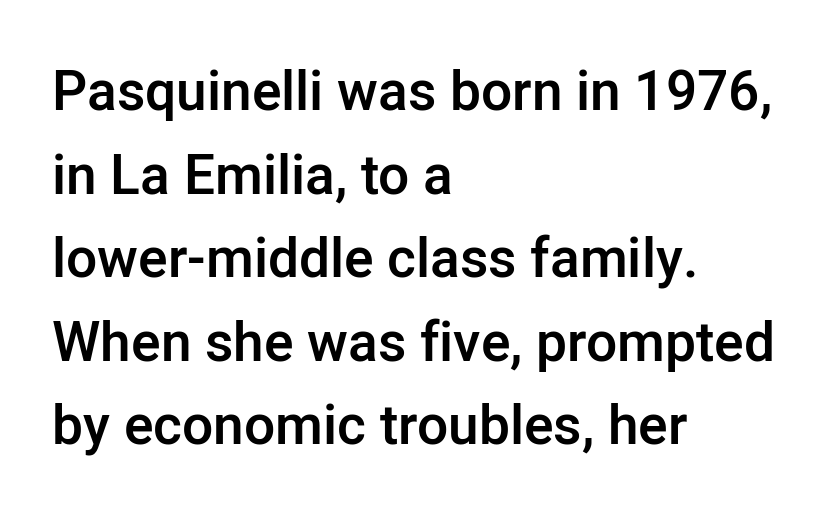
The rendering uses natural spacing where letterforms have individual widths. Leading: standard. Nobody drew a line under any word here. Quick note: not italic, upright.
